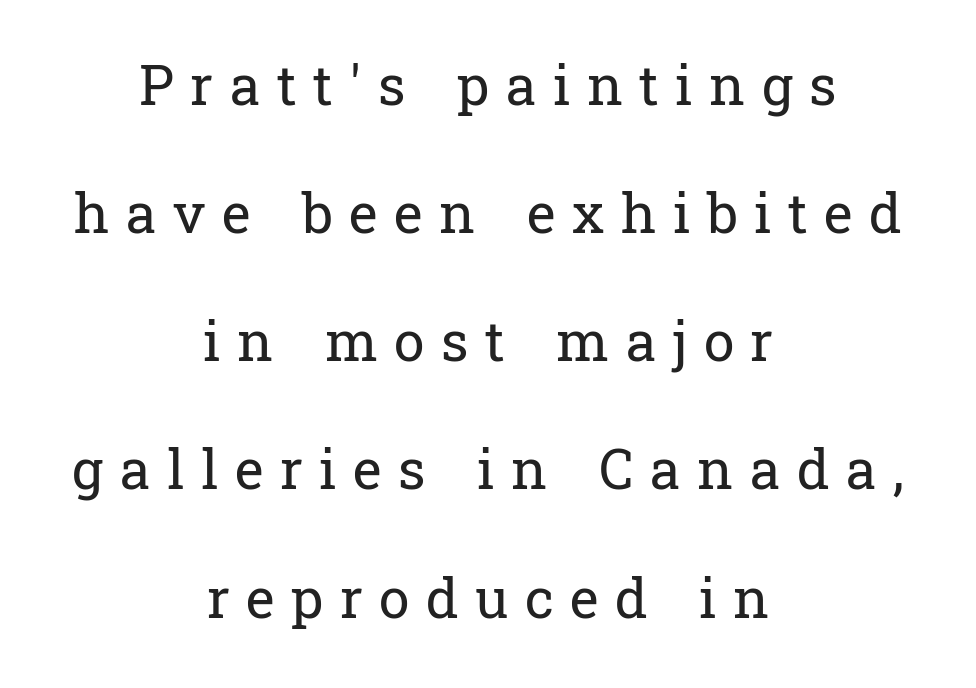
The image shows 55 px regular-weight serif type, upright; set centered, loose line spacing (2.33x), unusually wide letter spacing (+0.3 em), not underlined; low stroke contrast and a medium x-height.
